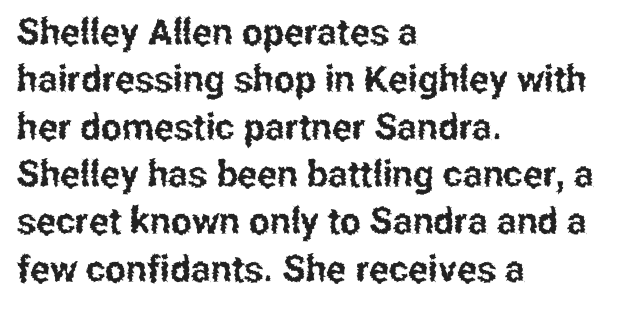
The image shows 37 px condensed sans-serif type, upright; set left-aligned, normal line spacing (1.28x), normal letter spacing, not underlined; low stroke contrast and a medium x-height.
